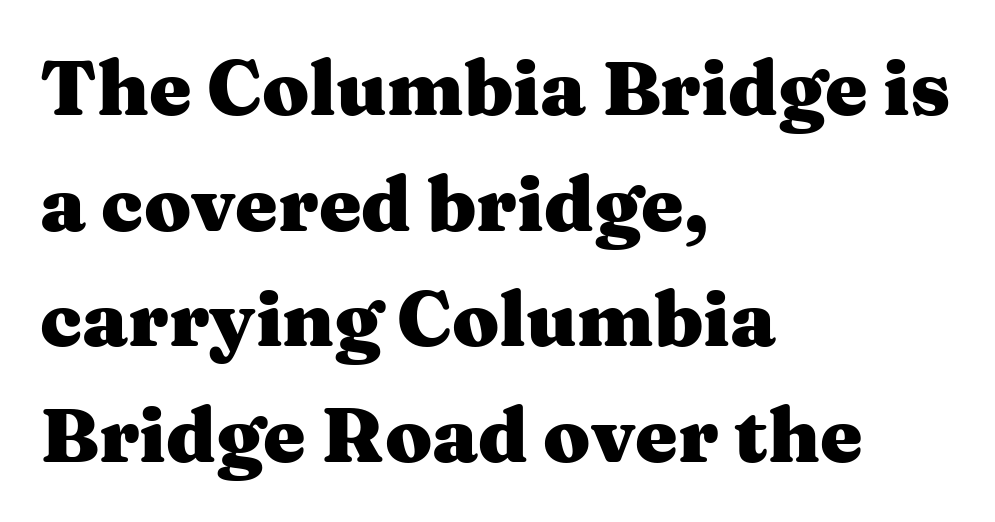
The image shows 76 px heavy, wide serif type, upright; set left-aligned, normal line spacing (1.52x), normal letter spacing, not underlined; medium stroke contrast and a medium x-height.
